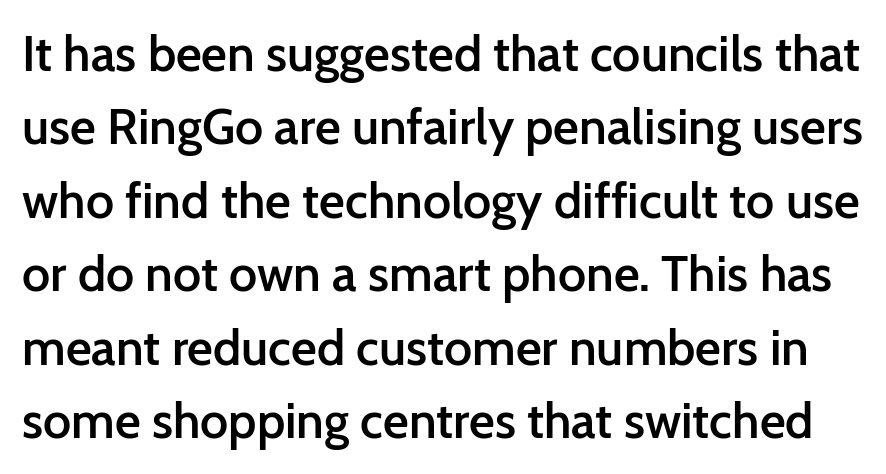
{"serif": "no", "italic": "no", "bold": "semi", "weight": "semibold", "width": "normal", "stroke_contrast": "low", "x_height": "medium", "monospaced": "no", "underline": "no", "line_spacing": "normal", "line_spacing_ratio": 1.47, "letter_spacing": "normal", "letter_spacing_em": 0.0, "glyph_px": 50}
